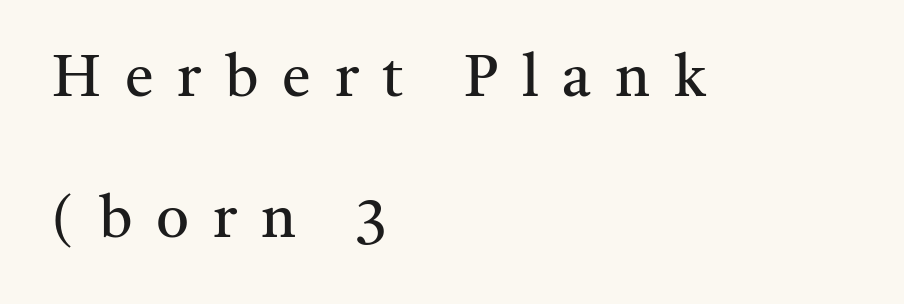
Q: Is the text bold? A: No.
Q: Is the text italic (slanted)? A: No, it is upright.
Q: Is the typeface a serif or a sans-serif typeface? A: Serif.
Q: Is the text underlined? A: No.
Q: How is the paragraph aligned? A: Left-aligned.
Q: Is the spacing between letters normal or unusually wide? A: Unusually wide.
Q: Is the spacing between lines tight, normal or loose? A: Loose.
Q: Width (condensed, normal, or wide)? A: Normal.
Q: Stroke contrast? A: Medium.
Q: x-height? A: Medium.
Q: Monospaced? A: No.
